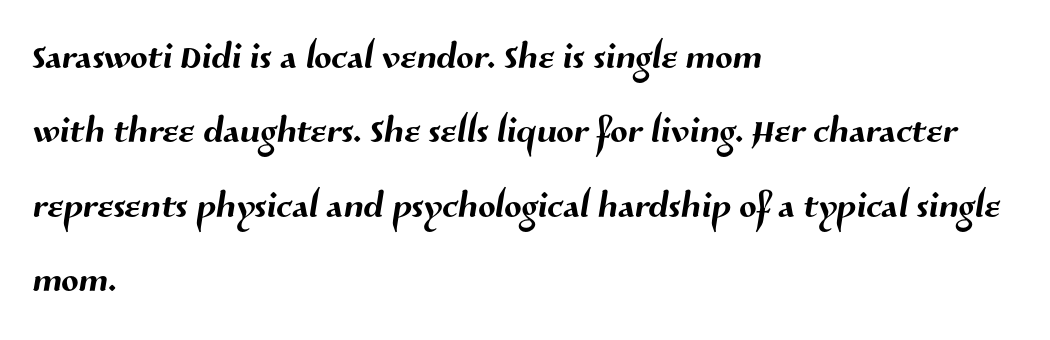
This rendering uses left alignment, leaving the right contour irregular. A normal amount of white space separates one row of letters from the next. The rendering shows plain stroke endings on the letterforms — a sans-serif design. Tracking here is standard; glyphs follow each other at the usual distance.
